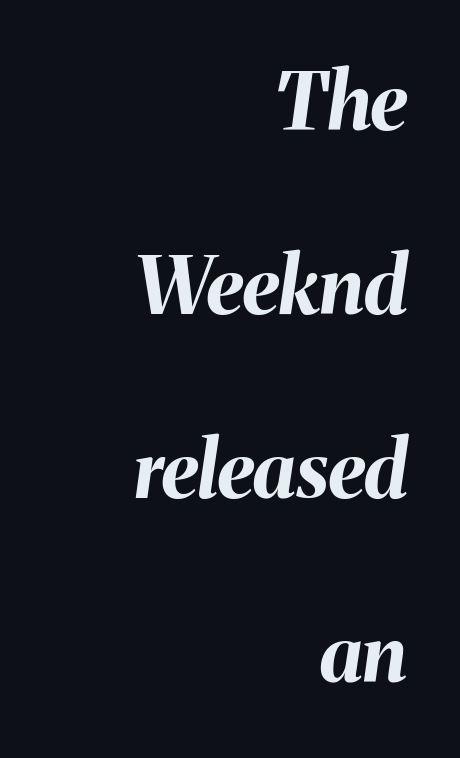
The image shows 78 px bold type, italic (leaning right); set right-aligned, loose line spacing (2.36x), normal letter spacing, not underlined; medium stroke contrast and a medium x-height.
